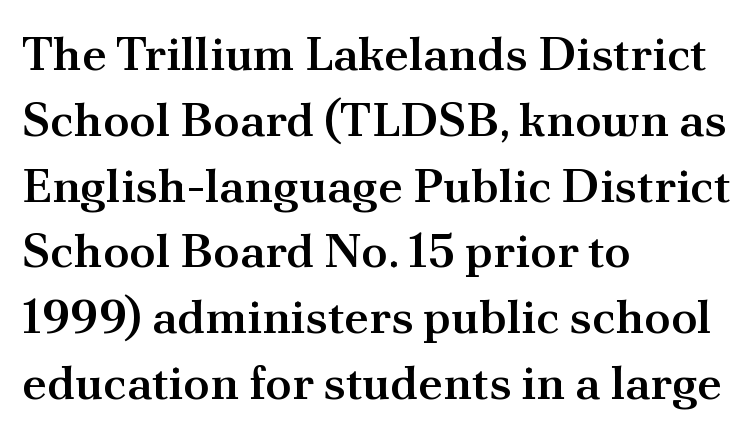
Q: Is the text bold? A: Semi-bold.
Q: Is the text italic (slanted)? A: No, it is upright.
Q: Is the typeface a serif or a sans-serif typeface? A: Serif.
Q: Is the text underlined? A: No.
Q: How is the paragraph aligned? A: Left-aligned.
Q: Is the spacing between letters normal or unusually wide? A: Normal.
Q: Is the spacing between lines tight, normal or loose? A: Normal.
Q: Width (condensed, normal, or wide)? A: Normal.
Q: Stroke contrast? A: Medium.
Q: x-height? A: Small.
Q: Monospaced? A: No.
